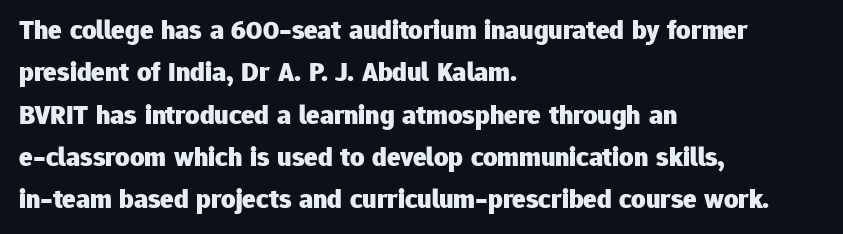
Q: Is the text bold? A: Yes.
Q: Is the text italic (slanted)? A: No, it is upright.
Q: Is the typeface a serif or a sans-serif typeface? A: Sans-serif.
Q: Is the text underlined? A: No.
Q: How is the paragraph aligned? A: Left-aligned.
Q: Is the spacing between letters normal or unusually wide? A: Normal.
Q: Is the spacing between lines tight, normal or loose? A: Normal.
Q: Width (condensed, normal, or wide)? A: Normal.
Q: Stroke contrast? A: Low.
Q: x-height? A: Medium.
Q: Monospaced? A: No.
